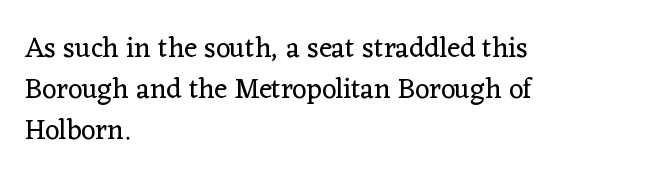
Upright lettering throughout. Reading down the block, your eye returns to a fixed left position each line. The vertical gap from one line to the next is medium. Between one letter and the next there's only the usual sliver of space. Note: serifs present on the glyphs.
